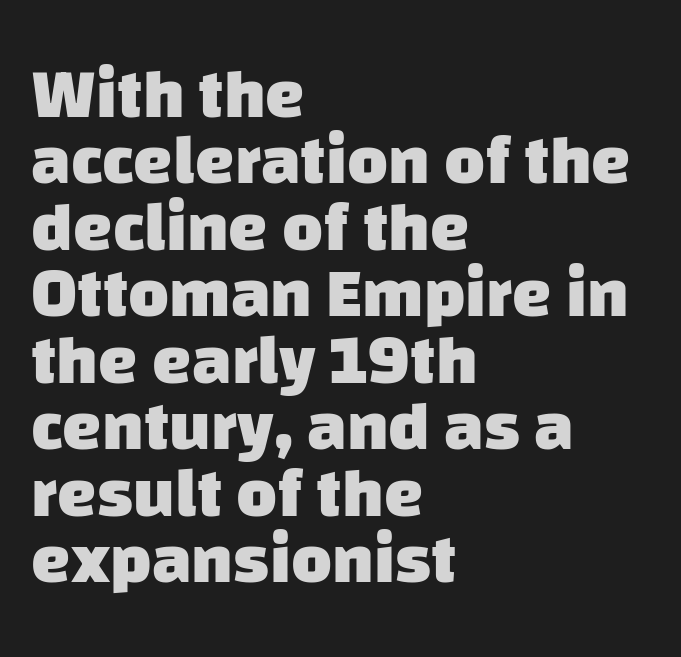
Q: Is the text bold? A: Yes.
Q: Is the typeface a serif or a sans-serif typeface? A: Sans-serif.
Q: Is the text underlined? A: No.
Q: How is the paragraph aligned? A: Left-aligned.
Q: Is the spacing between letters normal or unusually wide? A: Normal.
Q: Is the spacing between lines tight, normal or loose? A: Tight.
Q: Width (condensed, normal, or wide)? A: Normal.
Q: Stroke contrast? A: Low.
Q: x-height? A: Large.
Q: Monospaced? A: No.
